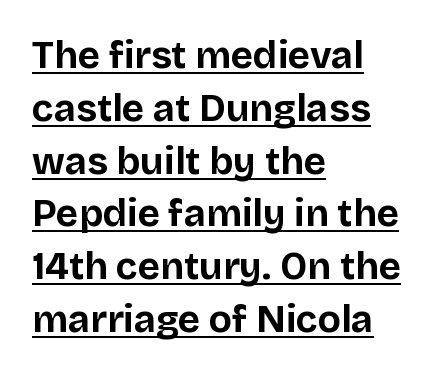
The image shows 38 px bold sans-serif type, upright; set left-aligned, normal line spacing (1.39x), normal letter spacing, underlined; low stroke contrast and a large x-height.
